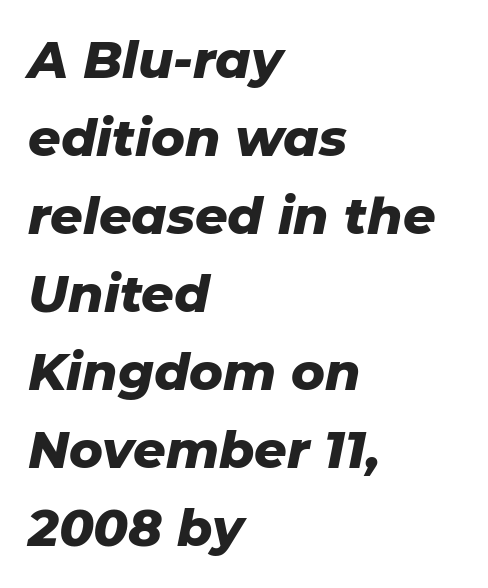
{"italic": "yes", "lean": "right", "slant_degrees": 11, "bold": "yes", "weight": "heavy", "width": "normal", "stroke_contrast": "low", "x_height": "medium", "monospaced": "no", "underline": "no", "align": "left", "line_spacing": "normal", "line_spacing_ratio": 1.53, "letter_spacing": "normal", "letter_spacing_em": 0.0, "glyph_px": 51}
